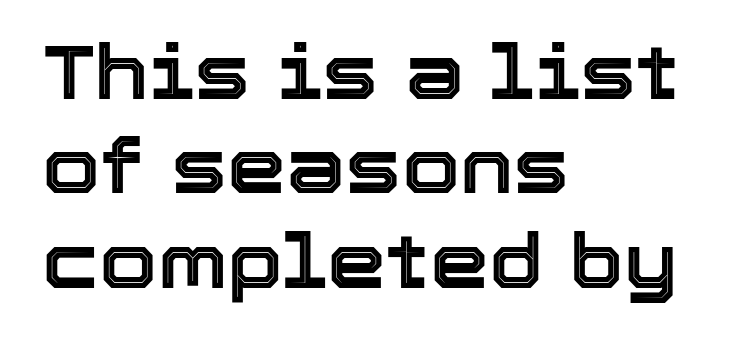
The image shows 75 px text type, upright; set left-aligned, normal line spacing (1.26x), normal letter spacing, not underlined; a medium x-height.
